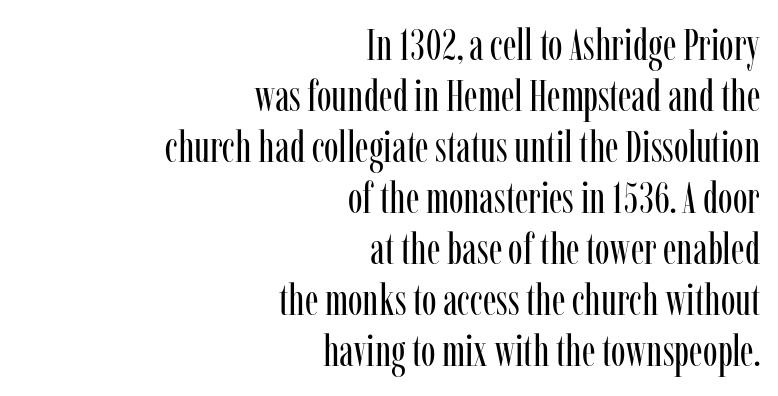
{"serif": "yes", "italic": "no", "bold": "no", "weight": "regular", "width": "condensed", "stroke_contrast": "low", "x_height": "medium", "monospaced": "no", "underline": "no", "align": "right", "line_spacing_ratio": 1.16, "letter_spacing": "normal", "letter_spacing_em": 0.0, "glyph_px": 44}
